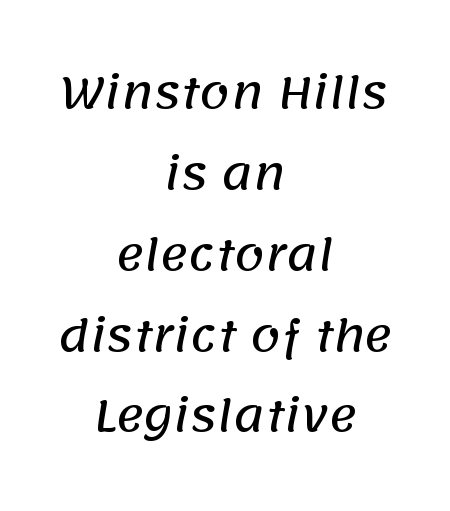
A student would call this center alignment; a typographer would say set centered. The rendering keeps characters at their native spacing. Any mark beneath the type? The region is blank. Here the designer chose a conventional face with non-uniform glyph widths.
